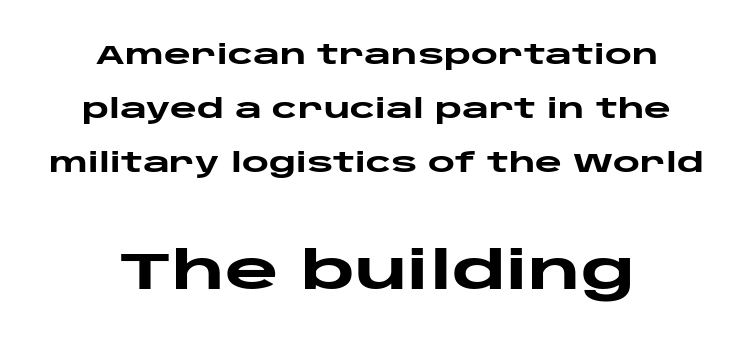
Q: Is the text bold? A: Yes.
Q: Is the text italic (slanted)? A: No, it is upright.
Q: Is the typeface a serif or a sans-serif typeface? A: Sans-serif.
Q: Is the text underlined? A: No.
Q: How is the paragraph aligned? A: Centered.
Q: Is the spacing between letters normal or unusually wide? A: Normal.
Q: Is the spacing between lines tight, normal or loose? A: Loose.
Q: Which block of text is set in a larger size, the first (top) or the second (bottom)? A: The second (bottom) one.
Q: Width (condensed, normal, or wide)? A: Wide.
Q: Stroke contrast? A: Low.
Q: x-height? A: Large.
Q: Monospaced? A: No.
